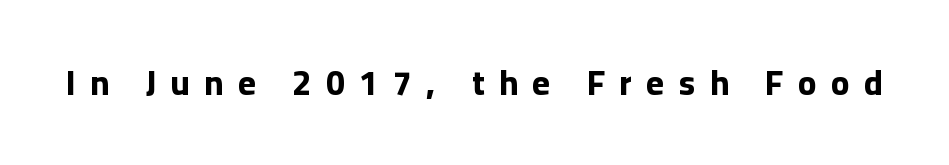
{"serif": "no", "italic": "no", "bold": "yes", "weight": "bold", "width": "normal", "stroke_contrast": "low", "x_height": "medium", "monospaced": "no", "underline": "no", "letter_spacing": "wide", "letter_spacing_em": 0.43, "glyph_px": 34}
